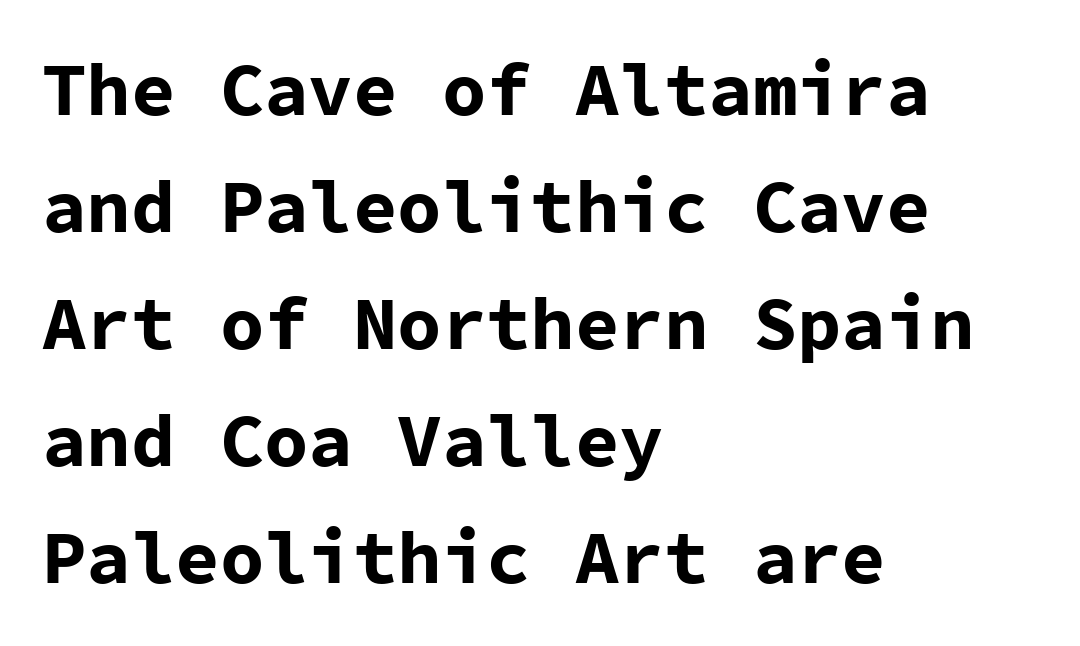
Do the letters lean? They stand straight. Does the type have serifs? No, each stem ends abruptly. You could count columns in this text — the font is strictly monospaced. The block of text has a typical density, with ordinary space between rows.
